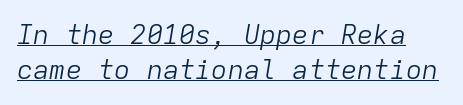
Nothing heavy about these letters — not bold at all. In terms of leading, this rendering sits right in the middle. If you drew a line through each stem, it would be angled. Observe the ordinary spacing: letters are neighbours, not strangers.
